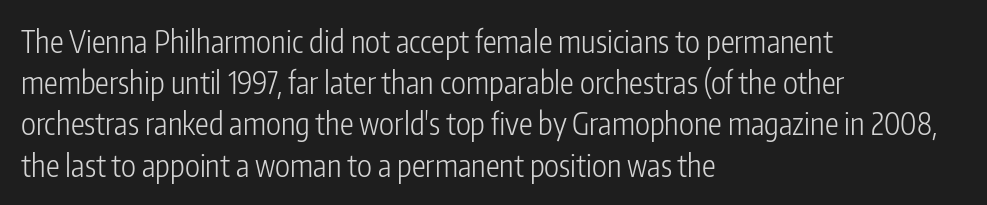
Caption: face not bold, strokes unweighted. In terms of letterform style, serifs are entirely absent. You could call the tracking neutral — neither tight nor loose. Do the characters align in a grid? No, the font is proportional. The specimen reads as upright at a glance. In CSS terms this would be text-align: left.
